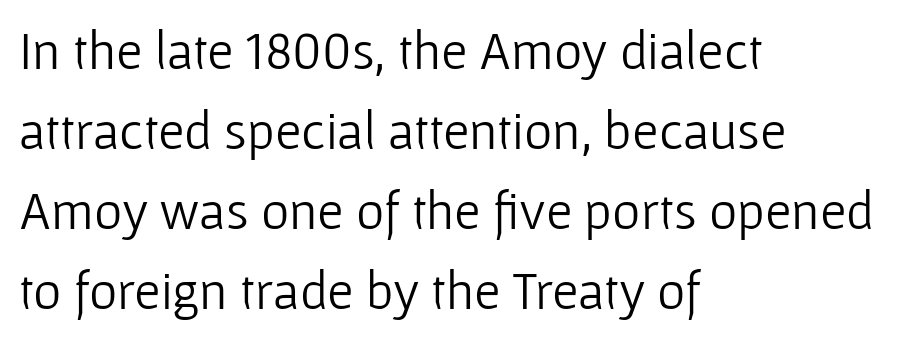
Q: Is the text bold? A: No.
Q: Is the text italic (slanted)? A: No, it is upright.
Q: Is the typeface a serif or a sans-serif typeface? A: Sans-serif.
Q: Is the text underlined? A: No.
Q: How is the paragraph aligned? A: Left-aligned.
Q: Is the spacing between letters normal or unusually wide? A: Normal.
Q: Is the spacing between lines tight, normal or loose? A: Normal.
Q: Width (condensed, normal, or wide)? A: Normal.
Q: Stroke contrast? A: Low.
Q: x-height? A: Medium.
Q: Monospaced? A: No.
